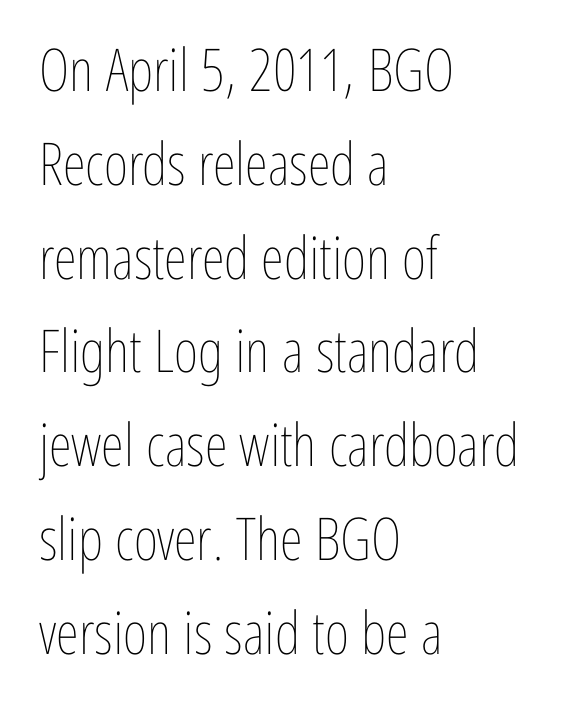
Observe the ordinary spacing: letters are neighbours, not strangers. The passage shown is not underscored anywhere. Do the letters lean? They stand straight. Leading matches the norm, producing a regular column.
